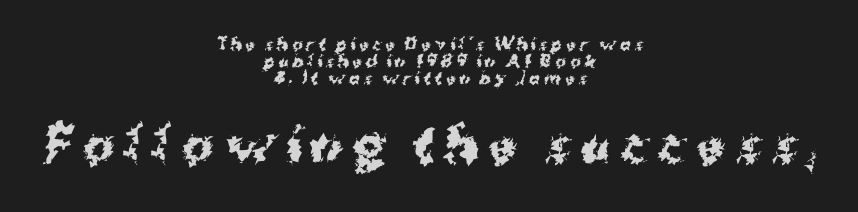
{"serif": "no", "bold": "yes", "weight": "bold", "width": "normal", "stroke_contrast": "medium", "x_height": "medium", "monospaced": "no", "underline": "no", "align": "center", "line_spacing": "tight", "line_spacing_ratio": 1.05, "letter_spacing": "wide", "letter_spacing_em": 0.22, "larger_block": "second", "size_ratio": 2.94, "glyph_px": 47}
